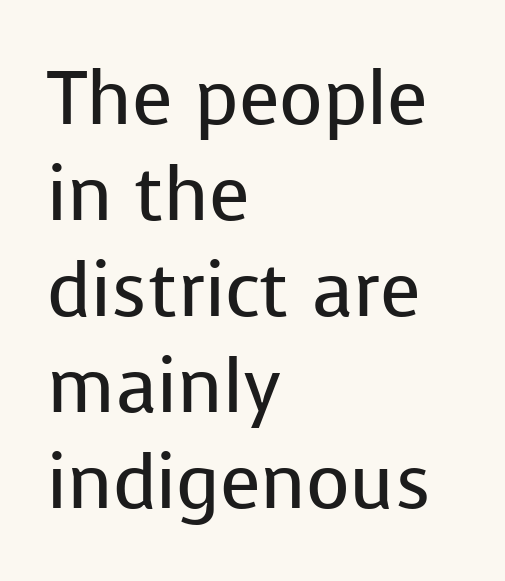
The image shows 75 px regular-weight sans-serif type, upright; set left-aligned, normal line spacing (1.28x), normal letter spacing, not underlined; low stroke contrast and a medium x-height.
